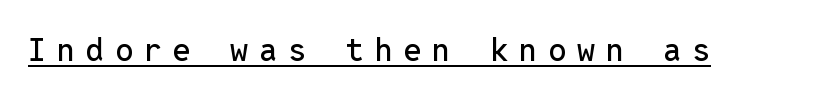
The image shows 32 px sans-serif type, upright, monospaced; set unusually wide letter spacing (+0.34 em), underlined; low stroke contrast and a medium x-height.
